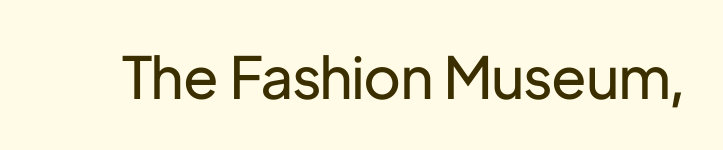
{"serif": "no", "italic": "no", "bold": "no", "weight": "regular", "width": "normal", "stroke_contrast": "low", "x_height": "medium", "monospaced": "no", "underline": "no", "letter_spacing": "normal", "letter_spacing_em": 0.0, "glyph_px": 58}
